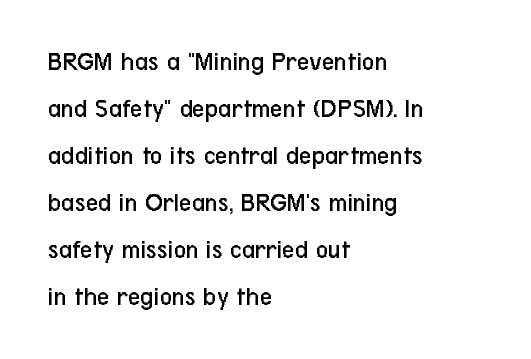
The image shows 27 px text type, upright; set left-aligned, line spacing 1.74x, normal letter spacing, not underlined.
